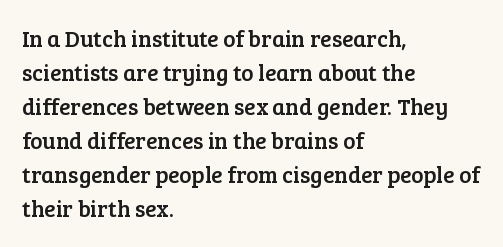
Clear beneath every line of the passage. Notice how descenders clear the ascenders below comfortably — that's standard leading. In terms of letterspacing, this is plain default setting. The lettering stays uniformly vertical, giving the passage a roman look. The lines in this sample share a left origin and differ only in where they stop.
